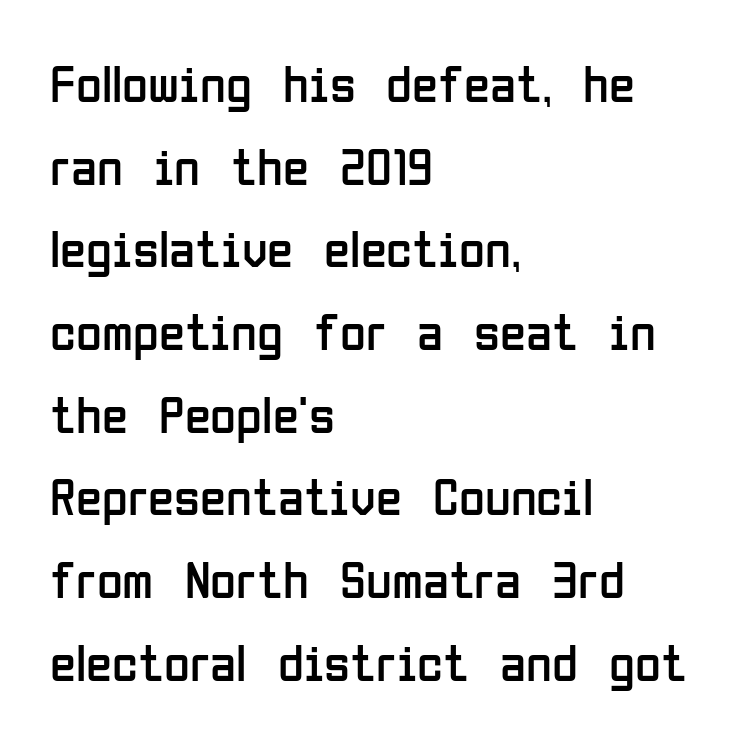
The image shows 53 px regular-weight, condensed sans-serif type, upright; set left-aligned, normal line spacing (1.56x), normal letter spacing, not underlined; low stroke contrast and a medium x-height.
